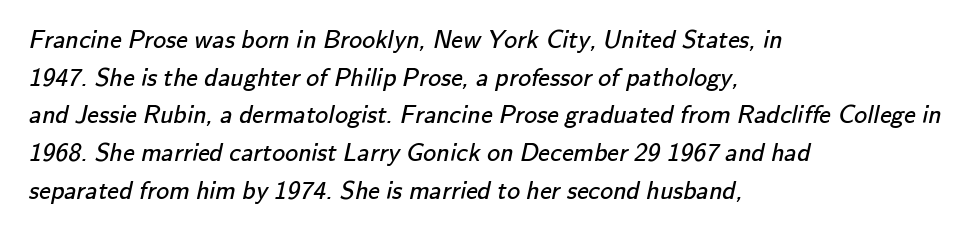
Q: Is the text bold? A: No.
Q: Is the text underlined? A: No.
Q: How is the paragraph aligned? A: Left-aligned.
Q: Is the spacing between letters normal or unusually wide? A: Normal.
Q: Is the spacing between lines tight, normal or loose? A: Normal.
